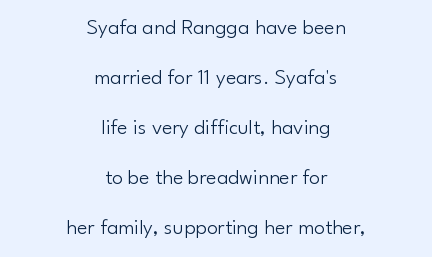
Q: Is the text bold? A: No.
Q: Is the text italic (slanted)? A: No, it is upright.
Q: Is the text underlined? A: No.
Q: How is the paragraph aligned? A: Centered.
Q: Is the spacing between letters normal or unusually wide? A: Normal.
Q: Is the spacing between lines tight, normal or loose? A: Loose.
